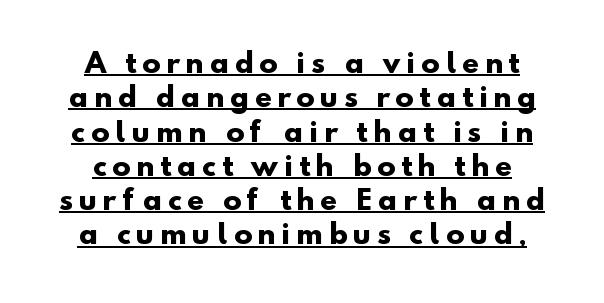
{"bold": "yes", "underline": "yes", "line_spacing": "normal", "line_spacing_ratio": 1.27, "letter_spacing": "wide", "letter_spacing_em": 0.22, "glyph_px": 27}
